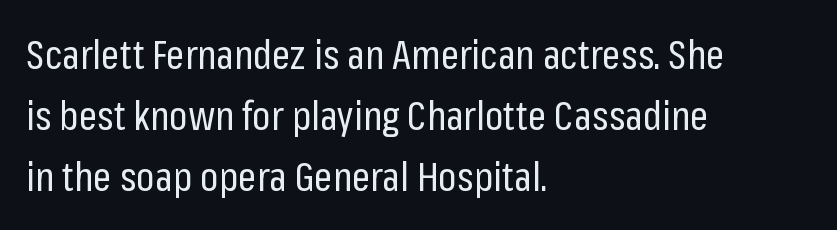
{"serif": "no", "italic": "no", "bold": "no", "weight": "regular", "width": "condensed", "stroke_contrast": "low", "x_height": "medium", "monospaced": "no", "underline": "no", "align": "left", "line_spacing": "normal", "line_spacing_ratio": 1.53, "letter_spacing": "normal", "letter_spacing_em": 0.0, "glyph_px": 40}
